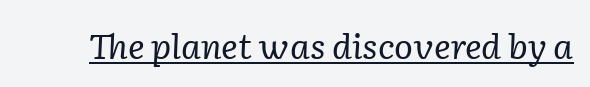
Q: Is the text bold? A: No.
Q: Is the text italic (slanted)? A: Yes, it leans right by about 2 degrees.
Q: Is the typeface a serif or a sans-serif typeface? A: Serif.
Q: Is the text underlined? A: Yes.
Q: Is the spacing between letters normal or unusually wide? A: Normal.
Q: Width (condensed, normal, or wide)? A: Normal.
Q: Stroke contrast? A: Low.
Q: x-height? A: Medium.
Q: Monospaced? A: No.
